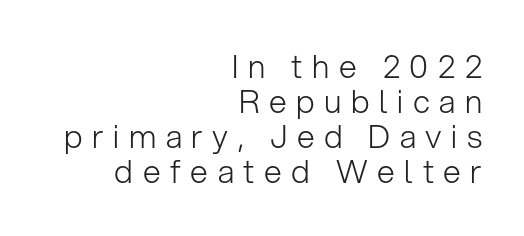
Beneath every word, the page is bare. The rendering anchors every line to the right-hand side. The cut favours lightness, reaching ordinary text weight at its darkest. Character widths vary here, with narrow letters taking less room than wide ones.
